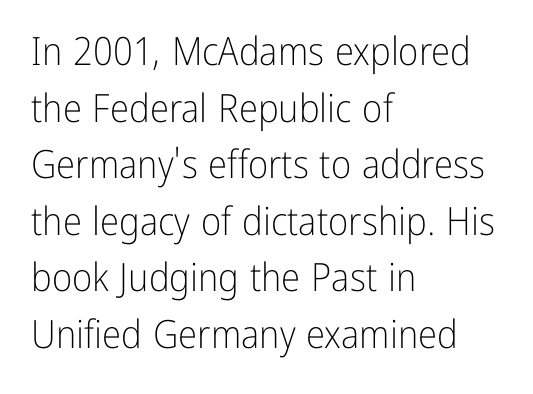
Is this a sans? Yes — the strokes have no serifs. The rendering uses natural spacing where letterforms have individual widths. Compared with typical body copy, the letter spacing here is the same. A student would call this left alignment; a typographer would say flush left, rag right. The rendering uses a moderate line-height, typical for paragraphs. Rendered with straight, roman letterforms.
